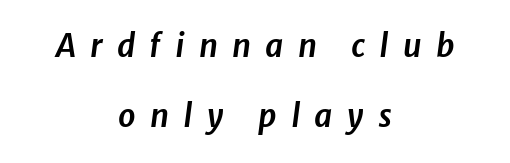
{"italic": "yes", "lean": "right", "slant_degrees": 8, "width": "normal", "stroke_contrast": "low", "x_height": "medium", "monospaced": "no", "underline": "no", "align": "center", "line_spacing": "loose", "line_spacing_ratio": 2.26, "letter_spacing": "wide", "letter_spacing_em": 0.46, "glyph_px": 31}
